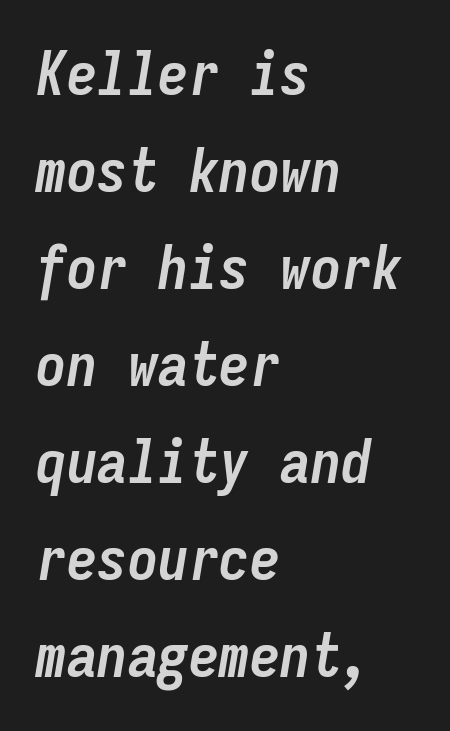
The image shows 61 px semibold, condensed type, italic (leaning right), monospaced; set left-aligned, normal line spacing (1.59x), normal letter spacing, not underlined; low stroke contrast and a medium x-height.
